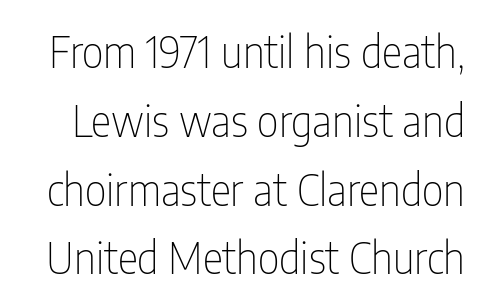
The image shows 43 px thin, condensed sans-serif type, upright; set normal line spacing (1.6x), normal letter spacing, not underlined; low stroke contrast and a medium x-height.
